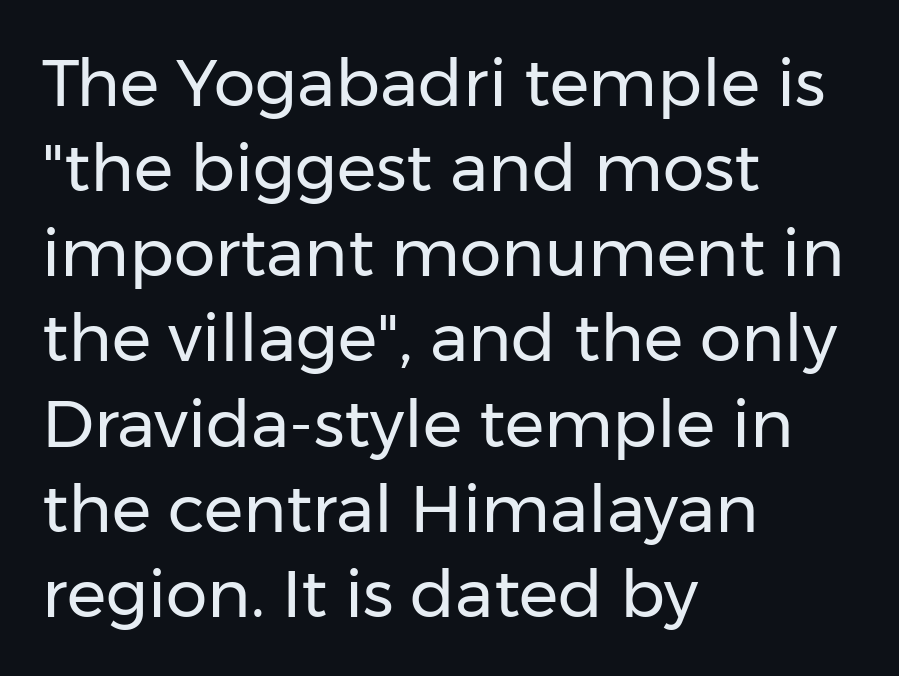
Q: Is the text bold? A: No.
Q: Is the text italic (slanted)? A: No, it is upright.
Q: Is the typeface a serif or a sans-serif typeface? A: Sans-serif.
Q: Is the text underlined? A: No.
Q: How is the paragraph aligned? A: Left-aligned.
Q: Is the spacing between letters normal or unusually wide? A: Normal.
Q: Is the spacing between lines tight, normal or loose? A: Normal.
Q: Width (condensed, normal, or wide)? A: Normal.
Q: Stroke contrast? A: Low.
Q: x-height? A: Medium.
Q: Monospaced? A: No.
